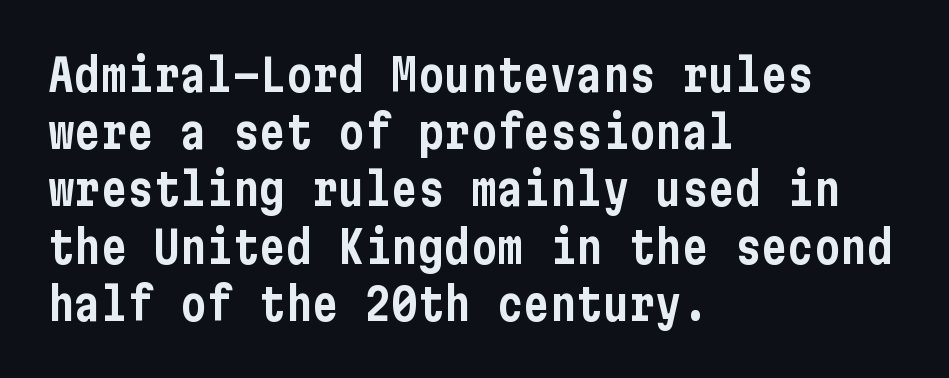
The image shows 44 px condensed sans-serif type, upright; set left-aligned, normal line spacing (1.3x), normal letter spacing, not underlined; low stroke contrast and a medium x-height.
